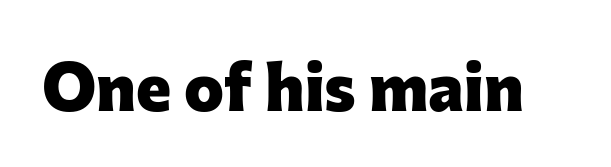
The image shows 67 px heavy sans-serif type, upright; set normal letter spacing, not underlined; low stroke contrast and a medium x-height.
